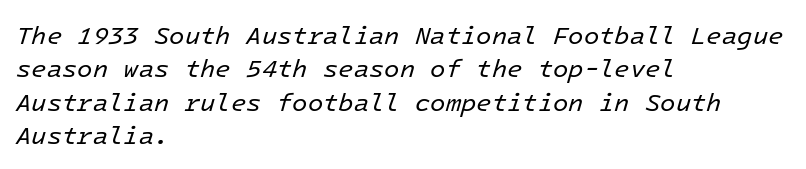
Q: Is the text bold? A: No.
Q: Is the text italic (slanted)? A: Yes, it leans right by about 16 degrees.
Q: Is the text underlined? A: No.
Q: How is the paragraph aligned? A: Left-aligned.
Q: Is the spacing between letters normal or unusually wide? A: Normal.
Q: Is the spacing between lines tight, normal or loose? A: Normal.
